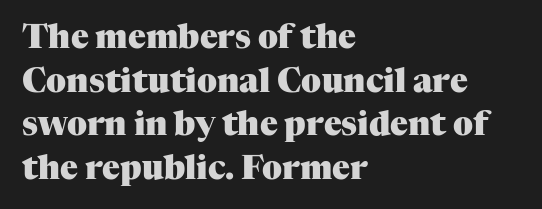
This sample uses an upright cut, with every glyph sitting square on the baseline. Descenders are the only things crossing below the line. Its strokes are broad and dark, the hallmark of bold type. Teacher's note: observe the even left margin — that is flush-left alignment. Here the glyphs are tracked normally, forming tight word shapes.
